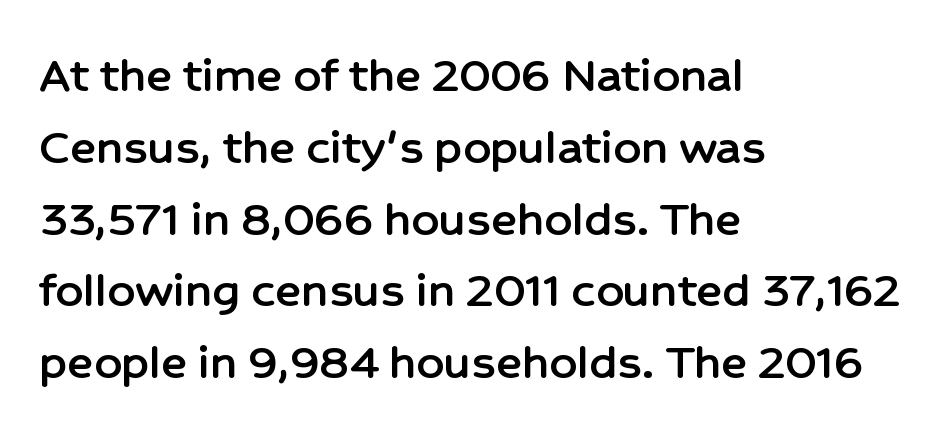
Q: Is the text italic (slanted)? A: No, it is upright.
Q: Is the typeface a serif or a sans-serif typeface? A: Sans-serif.
Q: Is the text underlined? A: No.
Q: How is the paragraph aligned? A: Left-aligned.
Q: Is the spacing between letters normal or unusually wide? A: Normal.
Q: Is the spacing between lines tight, normal or loose? A: Normal.
Q: Width (condensed, normal, or wide)? A: Normal.
Q: Stroke contrast? A: Low.
Q: x-height? A: Medium.
Q: Monospaced? A: No.
